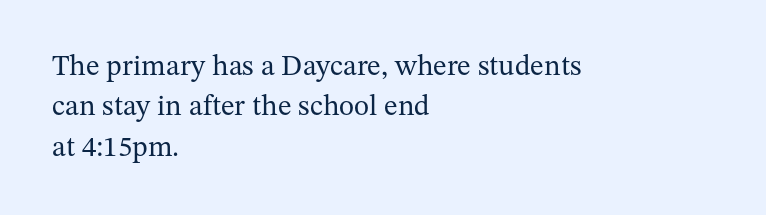
Q: Is the text bold? A: No.
Q: Is the text italic (slanted)? A: No, it is upright.
Q: Is the typeface a serif or a sans-serif typeface? A: Serif.
Q: Is the text underlined? A: No.
Q: How is the paragraph aligned? A: Left-aligned.
Q: Is the spacing between letters normal or unusually wide? A: Normal.
Q: Is the spacing between lines tight, normal or loose? A: Normal.
Q: Width (condensed, normal, or wide)? A: Normal.
Q: Stroke contrast? A: Medium.
Q: x-height? A: Medium.
Q: Monospaced? A: No.
